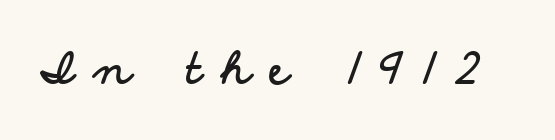
This is heavy type, rendered in bold. Character widths vary here, with narrow letters taking less room than wide ones. Each word looks stretched out because of the extra space between its letters. Has an underline been added? It has not. Nothing sits at the stroke ends, so this counts as sans-serif.
